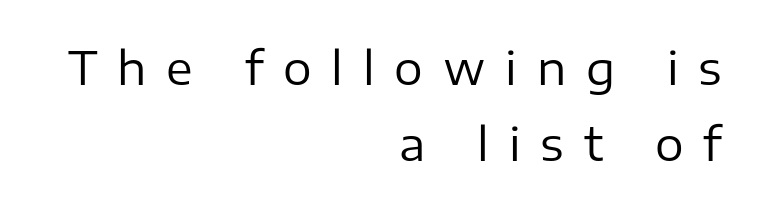
The image shows 45 px regular-weight sans-serif type, upright; set right-aligned, normal line spacing (1.69x), unusually wide letter spacing (+0.44 em), not underlined; low stroke contrast and a medium x-height.
